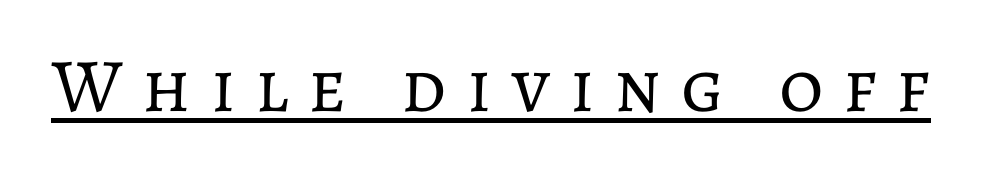
The image shows 76 px regular-weight type, upright; set unusually wide letter spacing (+0.26 em), underlined; low stroke contrast and a medium x-height.
